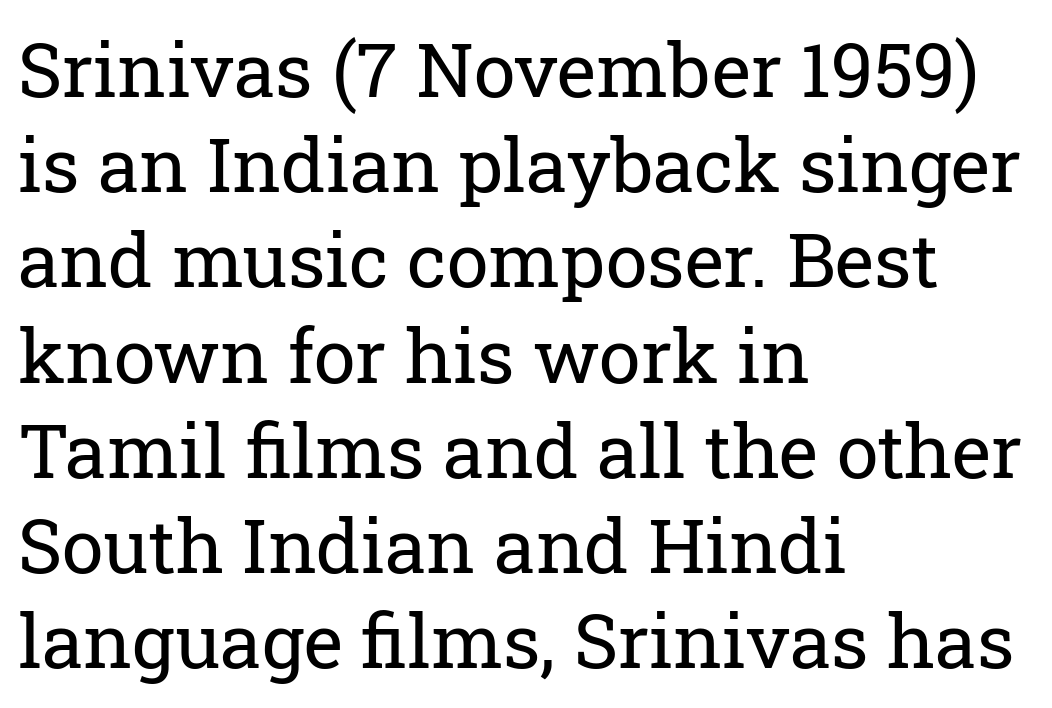
{"serif": "yes", "italic": "no", "bold": "no", "weight": "regular", "width": "normal", "stroke_contrast": "low", "x_height": "medium", "monospaced": "no", "underline": "no", "align": "left", "line_spacing": "normal", "line_spacing_ratio": 1.27, "letter_spacing": "normal", "letter_spacing_em": 0.0, "glyph_px": 75}
